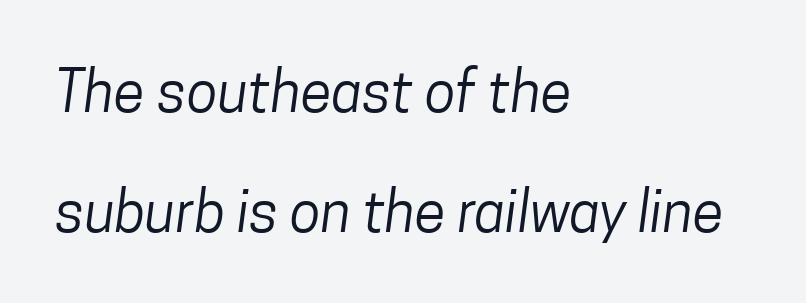
{"serif": "no", "bold": "no", "weight": "regular", "width": "condensed", "stroke_contrast": "low", "x_height": "medium", "monospaced": "no", "underline": "no", "align": "left", "line_spacing": "loose", "line_spacing_ratio": 2.11, "letter_spacing": "normal", "letter_spacing_em": 0.0, "glyph_px": 57}
